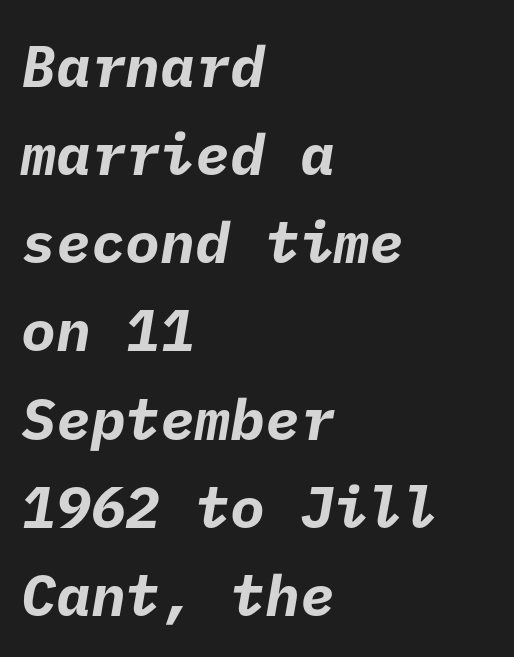
Q: Is the text bold? A: Yes.
Q: Is the typeface a serif or a sans-serif typeface? A: Sans-serif.
Q: Is the text underlined? A: No.
Q: How is the paragraph aligned? A: Left-aligned.
Q: Is the spacing between letters normal or unusually wide? A: Normal.
Q: Is the spacing between lines tight, normal or loose? A: Normal.
Q: Width (condensed, normal, or wide)? A: Normal.
Q: Stroke contrast? A: Low.
Q: x-height? A: Medium.
